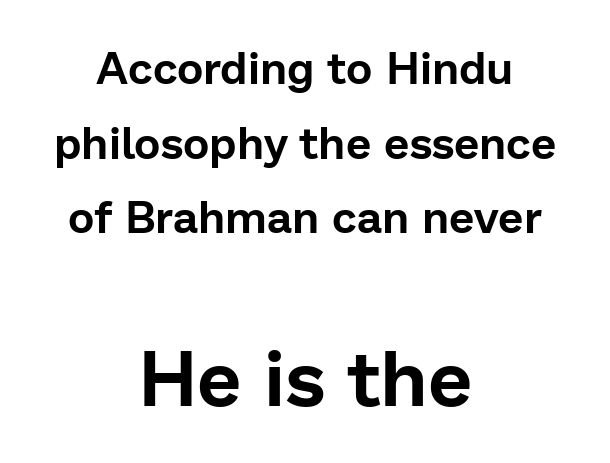
The image shows 79 px sans-serif type, upright; set centered, normal line spacing (1.66x), normal letter spacing, not underlined; the second (bottom) block is 1.76x larger; low stroke contrast and a medium x-height.
